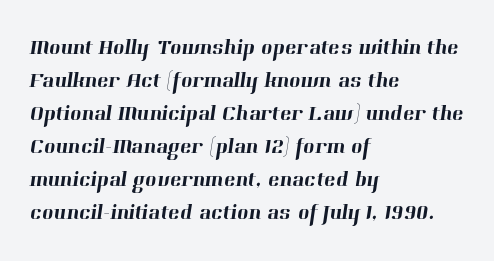
The image shows 22 px text type; set left-aligned, normal line spacing (1.5x), normal letter spacing, not underlined.
